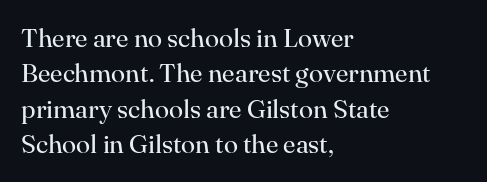
Q: Is the text bold? A: No.
Q: Is the text italic (slanted)? A: No, it is upright.
Q: Is the text underlined? A: No.
Q: How is the paragraph aligned? A: Left-aligned.
Q: Is the spacing between letters normal or unusually wide? A: Normal.
Q: Is the spacing between lines tight, normal or loose? A: Normal.
